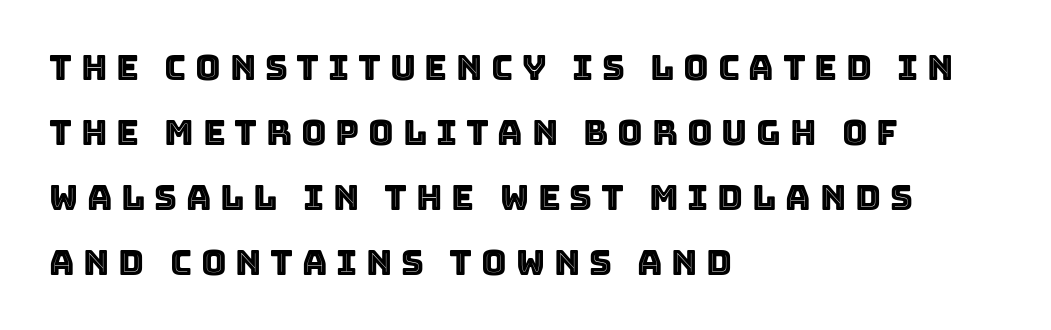
{"italic": "no", "width": "normal", "x_height": "large", "monospaced": "no", "underline": "no", "align": "left", "line_spacing_ratio": 1.86, "letter_spacing": "wide", "letter_spacing_em": 0.25, "glyph_px": 35}
